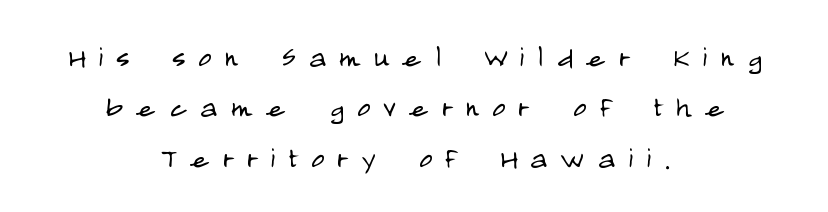
The image shows 36 px light, condensed sans-serif type, upright; set centered, normal line spacing (1.4x), unusually wide letter spacing (+0.36 em), not underlined; low stroke contrast and a large x-height.
